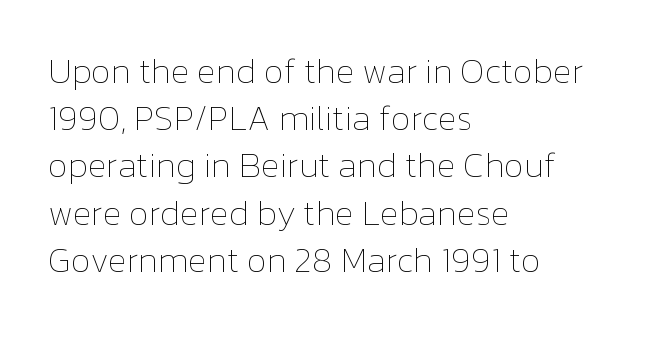
No chunkiness to these letters — they're not bold. Short and long lines alike share a common starting point at left. Does the lettering tilt? It doesn't — this is upright. Letter spacing: default. Normally led — the rows are evenly, conventionally spaced. The letters advance in unequal steps, a hallmark of proportional type.
